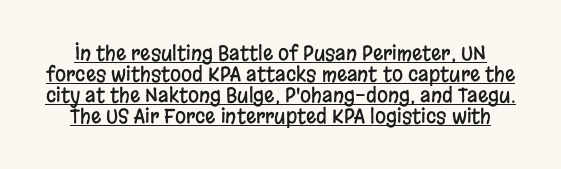
The image shows 20 px text type, upright; set tight line spacing (1.05x), normal letter spacing, underlined.
